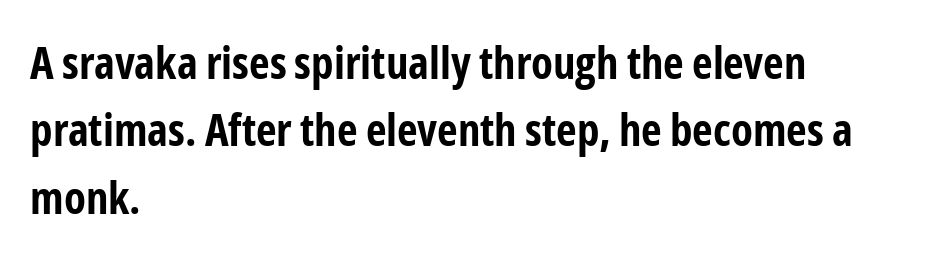
Any mark beneath the type? The region is blank. Weight: bold. These lines stack with their left ends in a neat column. Look at the bottom of the vertical strokes: they stop flat, with no serifs.
